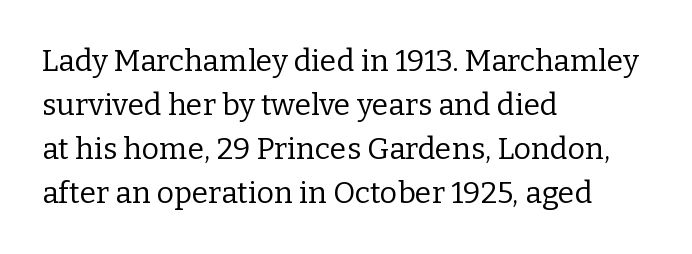
Line starts are locked; line ends wander. The passage shown is typed in a proportional face where columns would drift. Compared with typical paragraphs, the rows here are spaced about the same. Serif or sans? Serif — the stroke terminals have little feet. The lettering stays uniformly vertical, giving the passage a roman look.
